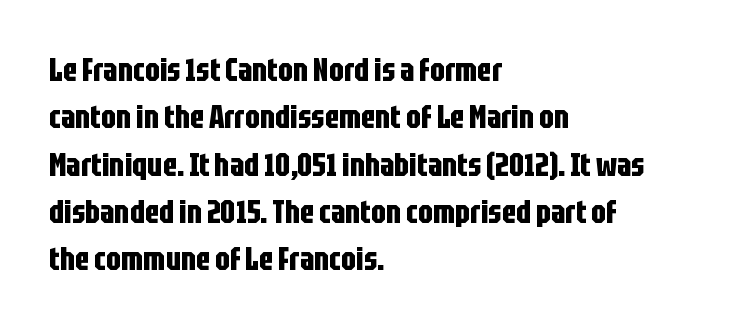
Heavy, bold letterforms. This sample is left-justified, so line endings fall wherever the words run out. The line texture is even and compact thanks to regular tracking. This block has exactly the height ordinary leading produces. The gap between lines stays unmarked.
